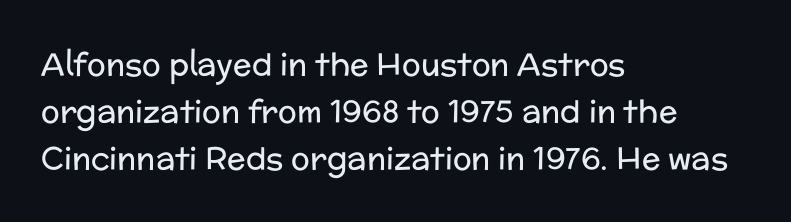
{"serif": "no", "italic": "no", "bold": "no", "weight": "regular", "width": "normal", "stroke_contrast": "low", "x_height": "medium", "monospaced": "no", "underline": "no", "align": "left", "line_spacing": "normal", "line_spacing_ratio": 1.52, "letter_spacing": "normal", "letter_spacing_em": 0.0, "glyph_px": 31}
